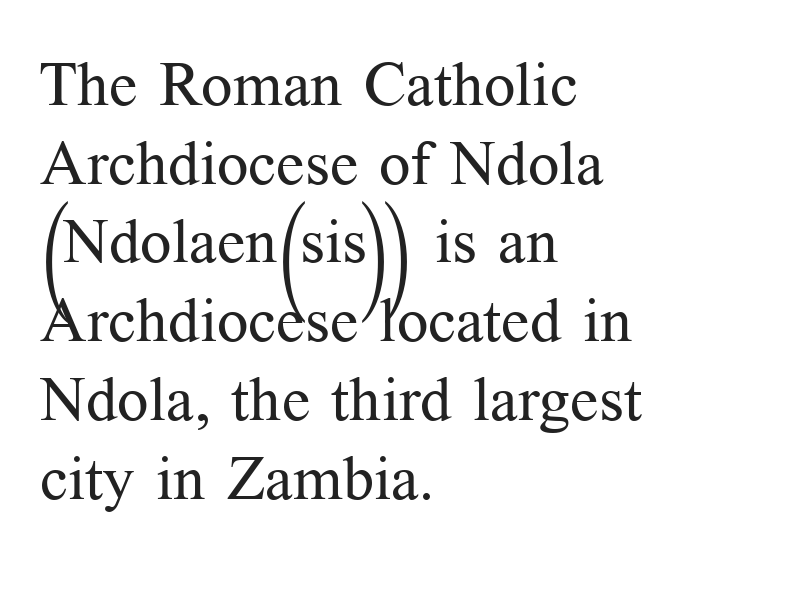
Q: Is the text bold? A: No.
Q: Is the text italic (slanted)? A: No, it is upright.
Q: Is the typeface a serif or a sans-serif typeface? A: Serif.
Q: Is the text underlined? A: No.
Q: How is the paragraph aligned? A: Left-aligned.
Q: Is the spacing between letters normal or unusually wide? A: Normal.
Q: Is the spacing between lines tight, normal or loose? A: Normal.
Q: Width (condensed, normal, or wide)? A: Normal.
Q: Stroke contrast? A: Medium.
Q: x-height? A: Medium.
Q: Monospaced? A: No.
